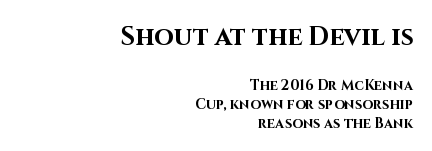
Which margin do the lines hug? The right one — the left edge is uneven. Posture: straight, roman, zero tilt. Regular leading. Plenty of ink on the page — the face is bold. Glance below the letters and you will spot only blank space.
